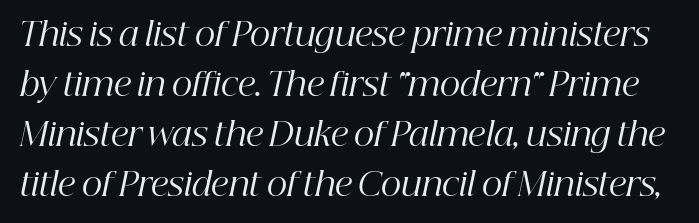
{"serif": "yes", "italic": "yes", "lean": "right", "slant_degrees": 12, "bold": "no", "weight": "regular", "width": "normal", "stroke_contrast": "high", "x_height": "medium", "monospaced": "no", "underline": "no", "line_spacing": "normal", "line_spacing_ratio": 1.56, "letter_spacing": "normal", "letter_spacing_em": 0.0, "glyph_px": 32}
